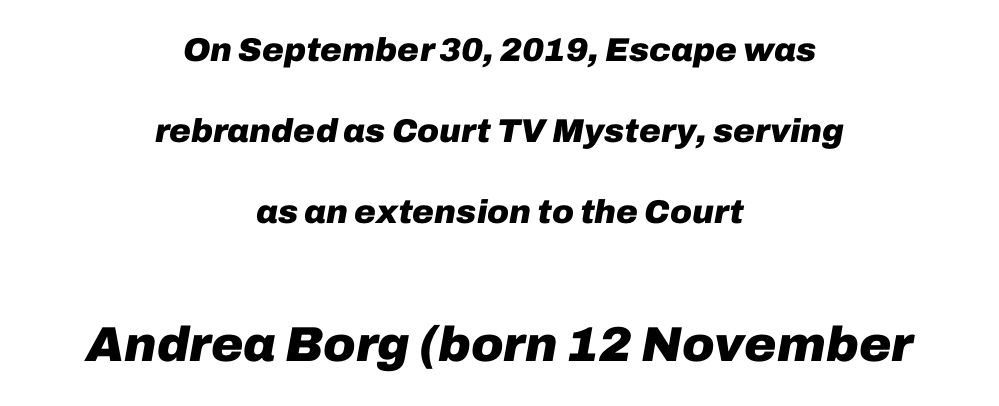
Q: Is the text bold? A: Yes.
Q: Is the text italic (slanted)? A: Yes, it leans right by about 10 degrees.
Q: Is the text underlined? A: No.
Q: How is the paragraph aligned? A: Centered.
Q: Is the spacing between letters normal or unusually wide? A: Normal.
Q: Is the spacing between lines tight, normal or loose? A: Loose.
Q: Which block of text is set in a larger size, the first (top) or the second (bottom)? A: The second (bottom) one.
Q: Width (condensed, normal, or wide)? A: Normal.
Q: Stroke contrast? A: Low.
Q: x-height? A: Medium.
Q: Monospaced? A: No.
